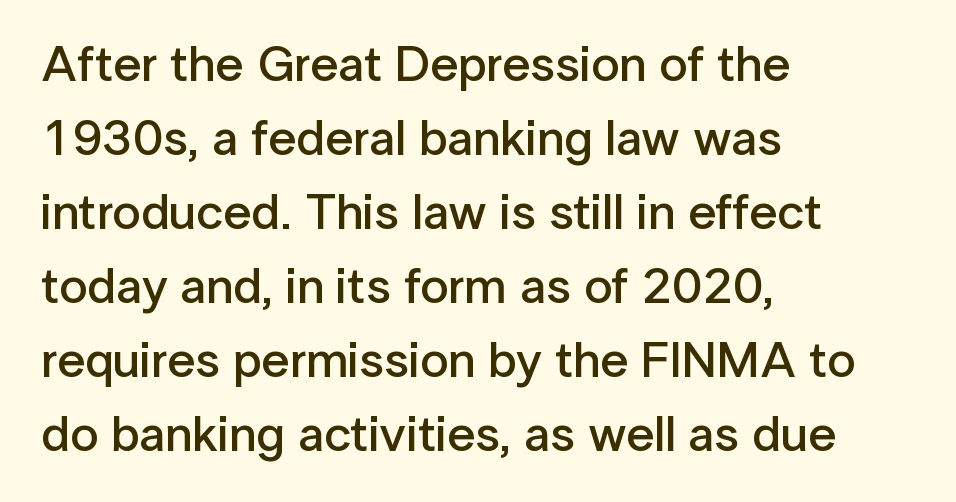
The image shows 50 px semibold sans-serif type, upright; set left-aligned, normal line spacing (1.48x), normal letter spacing, not underlined; low stroke contrast and a medium x-height.
